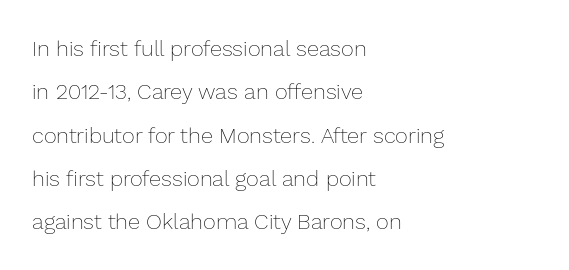
{"italic": "no", "bold": "no", "underline": "no", "align": "left", "line_spacing": "loose", "line_spacing_ratio": 1.97, "letter_spacing": "normal", "letter_spacing_em": 0.0, "glyph_px": 22}
